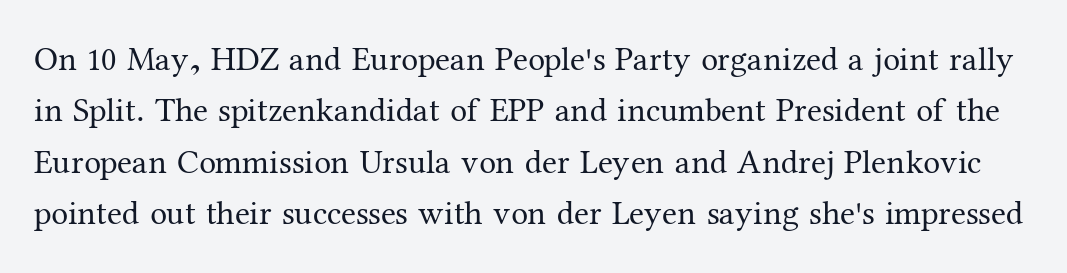
The image shows 34 px regular-weight serif type, upright; set normal line spacing (1.51x), normal letter spacing, not underlined; medium stroke contrast and a medium x-height.
